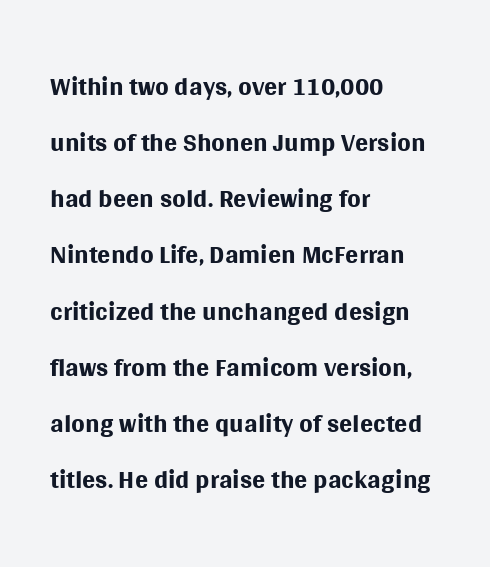
Q: Is the text bold? A: No.
Q: Is the text italic (slanted)? A: No, it is upright.
Q: Is the typeface a serif or a sans-serif typeface? A: Sans-serif.
Q: Is the text underlined? A: No.
Q: How is the paragraph aligned? A: Left-aligned.
Q: Is the spacing between letters normal or unusually wide? A: Normal.
Q: Is the spacing between lines tight, normal or loose? A: Normal.
Q: Width (condensed, normal, or wide)? A: Normal.
Q: Stroke contrast? A: Medium.
Q: x-height? A: Large.
Q: Monospaced? A: No.
